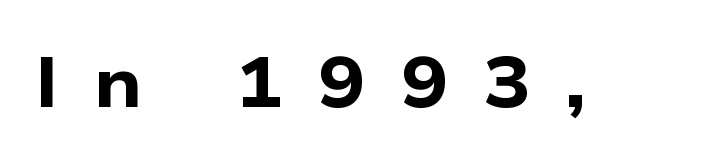
Q: Is the text bold? A: Yes.
Q: Is the typeface a serif or a sans-serif typeface? A: Sans-serif.
Q: Is the text underlined? A: No.
Q: Is the spacing between letters normal or unusually wide? A: Unusually wide.
Q: Width (condensed, normal, or wide)? A: Wide.
Q: Stroke contrast? A: Low.
Q: x-height? A: Medium.
Q: Monospaced? A: No.
